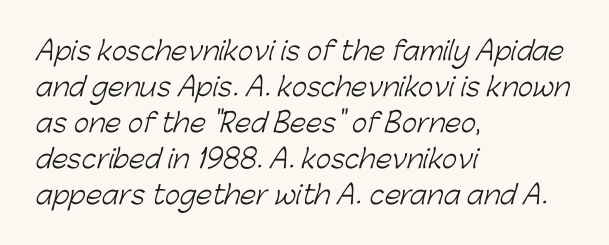
Vertical stems look standard width or narrower in stroke. Leading: standard. Each row of text sits above clean, open space. Does the copy run flush right? No — it runs flush left. Nobody touched the tracking dial on this one.
